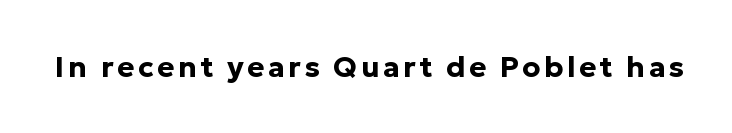
{"serif": "no", "italic": "no", "bold": "yes", "weight": "bold", "width": "normal", "stroke_contrast": "low", "x_height": "medium", "monospaced": "no", "underline": "no", "glyph_px": 29}
